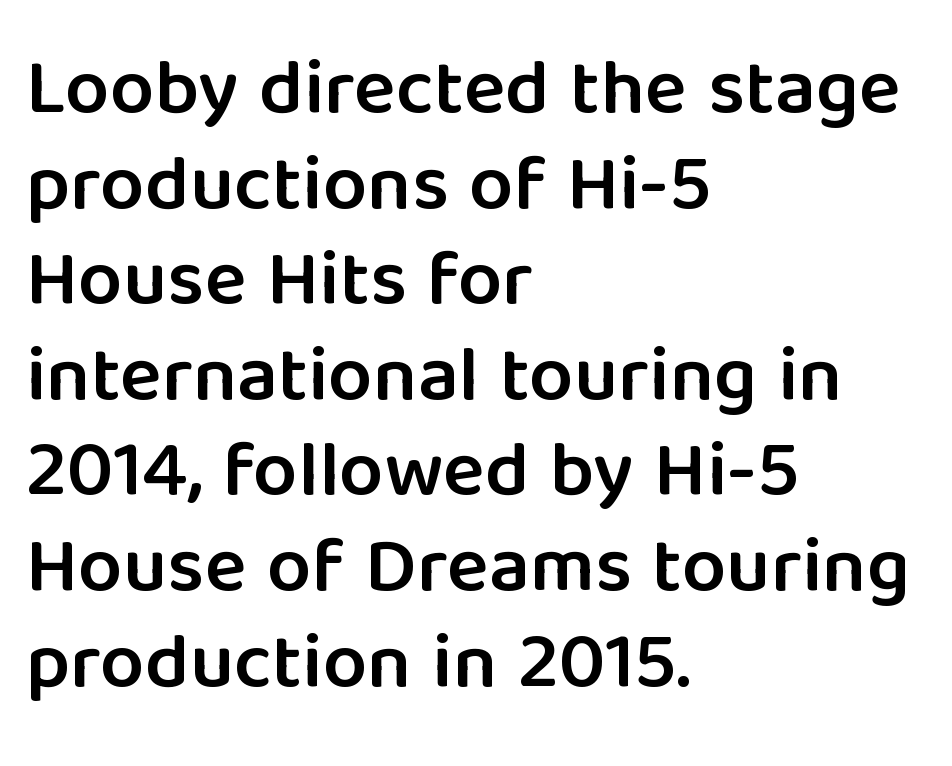
Q: Is the text bold? A: Semi-bold.
Q: Is the text italic (slanted)? A: No, it is upright.
Q: Is the typeface a serif or a sans-serif typeface? A: Sans-serif.
Q: Is the text underlined? A: No.
Q: How is the paragraph aligned? A: Left-aligned.
Q: Is the spacing between letters normal or unusually wide? A: Normal.
Q: Width (condensed, normal, or wide)? A: Normal.
Q: Stroke contrast? A: Low.
Q: x-height? A: Medium.
Q: Monospaced? A: No.
